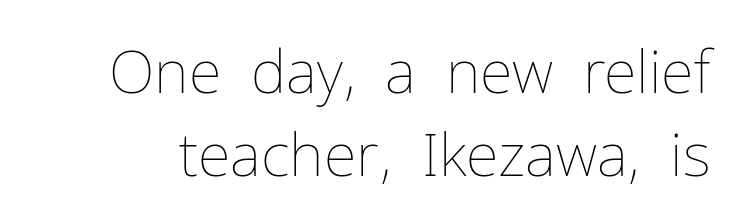
{"italic": "no", "bold": "no", "weight": "thin", "width": "normal", "stroke_contrast": "low", "x_height": "medium", "monospaced": "no", "underline": "no", "line_spacing": "normal", "line_spacing_ratio": 1.38, "letter_spacing": "normal", "letter_spacing_em": 0.0, "glyph_px": 60}
